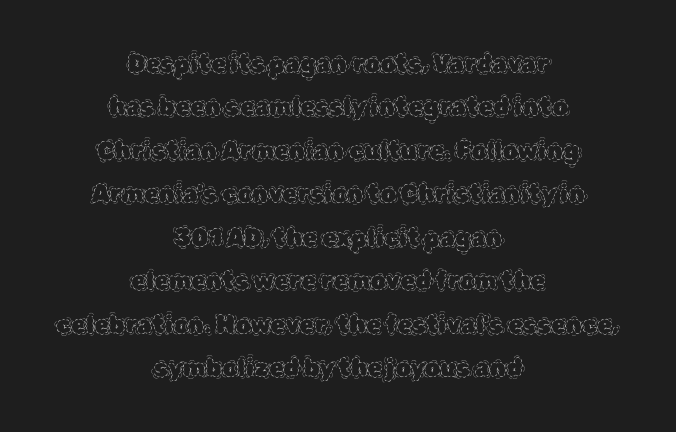
Does extra space separate the letters? No, they use regular spacing. The rendering positions every line midway between the sides. A light-to-regular cut is what we see here. A typesetter would mark this as roman, not italic.
